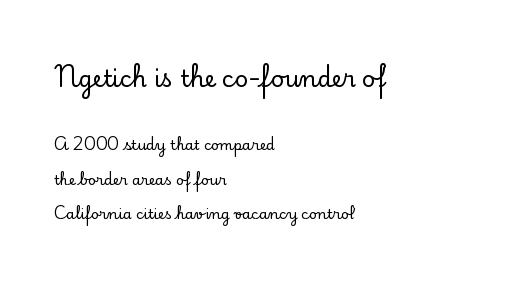
Q: Is the text italic (slanted)? A: No, it is upright.
Q: Is the text underlined? A: No.
Q: How is the paragraph aligned? A: Left-aligned.
Q: Is the spacing between letters normal or unusually wide? A: Normal.
Q: Is the spacing between lines tight, normal or loose? A: Loose.
Q: Which block of text is set in a larger size, the first (top) or the second (bottom)? A: The first (top) one.
